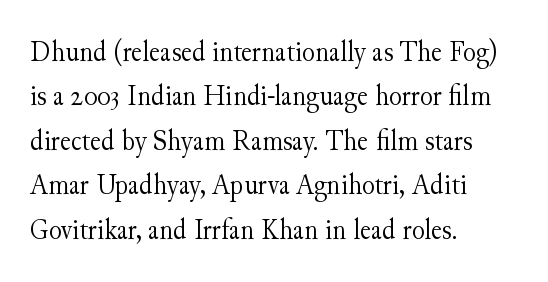
{"serif": "yes", "italic": "no", "bold": "no", "weight": "light", "width": "normal", "stroke_contrast": "medium", "x_height": "small", "monospaced": "no", "underline": "no", "align": "left", "line_spacing": "normal", "line_spacing_ratio": 1.48, "letter_spacing": "normal", "letter_spacing_em": 0.0, "glyph_px": 30}
